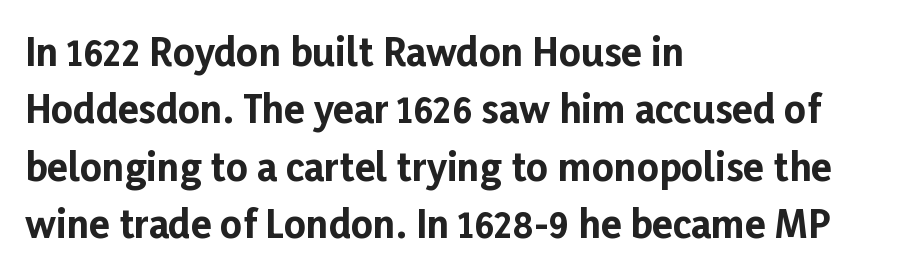
Q: Is the text bold? A: Yes.
Q: Is the text italic (slanted)? A: No, it is upright.
Q: Is the typeface a serif or a sans-serif typeface? A: Sans-serif.
Q: Is the text underlined? A: No.
Q: How is the paragraph aligned? A: Left-aligned.
Q: Is the spacing between letters normal or unusually wide? A: Normal.
Q: Is the spacing between lines tight, normal or loose? A: Normal.
Q: Width (condensed, normal, or wide)? A: Normal.
Q: Stroke contrast? A: Low.
Q: x-height? A: Medium.
Q: Monospaced? A: No.
